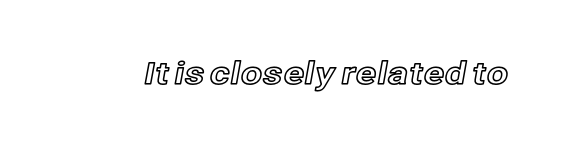
Q: Is the text italic (slanted)? A: Yes.
Q: Is the text underlined? A: No.
Q: Is the spacing between letters normal or unusually wide? A: Normal.
Q: Width (condensed, normal, or wide)? A: Normal.
Q: x-height? A: Medium.
Q: Monospaced? A: No.
